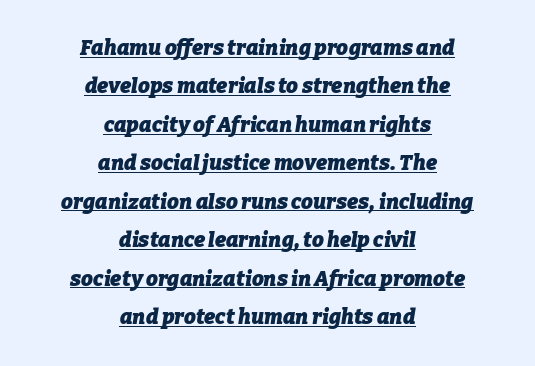
{"italic": "yes", "lean": "right", "slant_degrees": 9, "bold": "yes", "underline": "yes", "align": "center", "line_spacing_ratio": 1.83, "letter_spacing": "normal", "letter_spacing_em": 0.0, "glyph_px": 21}
